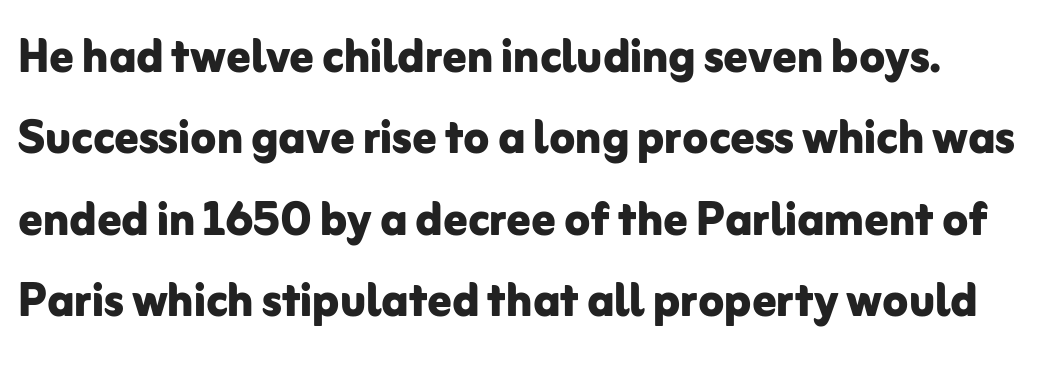
{"serif": "no", "italic": "no", "bold": "yes", "weight": "bold", "width": "normal", "stroke_contrast": "low", "x_height": "medium", "monospaced": "no", "underline": "no", "line_spacing": "normal", "line_spacing_ratio": 1.38, "letter_spacing": "normal", "letter_spacing_em": 0.0, "glyph_px": 59}
